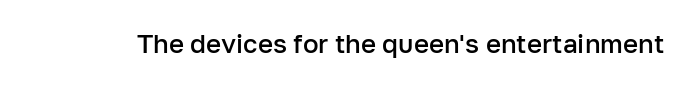
{"italic": "no", "bold": "semi", "underline": "no", "letter_spacing": "normal", "letter_spacing_em": 0.0, "glyph_px": 26}
